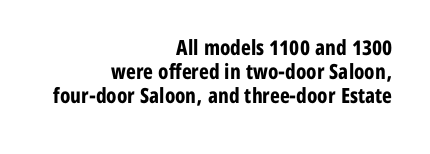
{"italic": "no", "bold": "yes", "underline": "no", "align": "right", "line_spacing": "tight", "line_spacing_ratio": 1.15, "letter_spacing": "normal", "letter_spacing_em": 0.0, "glyph_px": 21}
